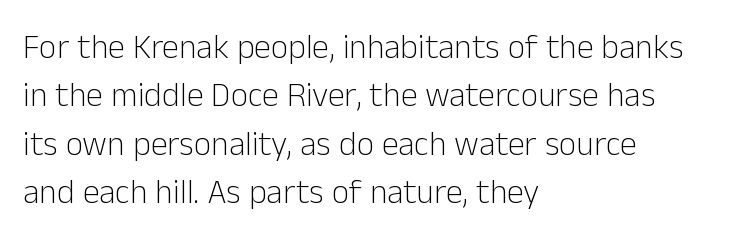
Q: Is the text bold? A: No.
Q: Is the text italic (slanted)? A: No, it is upright.
Q: Is the typeface a serif or a sans-serif typeface? A: Sans-serif.
Q: Is the text underlined? A: No.
Q: How is the paragraph aligned? A: Left-aligned.
Q: Is the spacing between letters normal or unusually wide? A: Normal.
Q: Is the spacing between lines tight, normal or loose? A: Normal.
Q: Width (condensed, normal, or wide)? A: Normal.
Q: Stroke contrast? A: Low.
Q: x-height? A: Medium.
Q: Monospaced? A: No.
